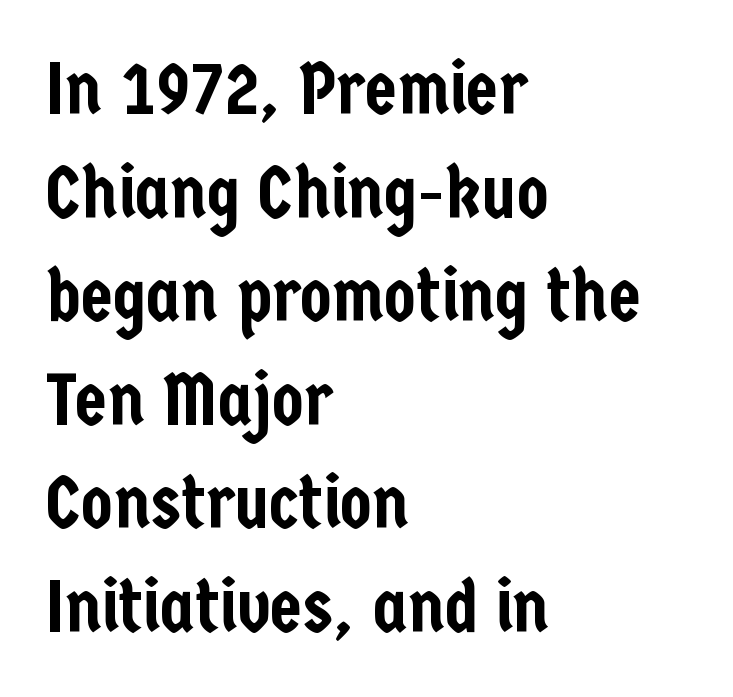
The image shows 74 px condensed sans-serif type, upright; set left-aligned, normal line spacing (1.4x), normal letter spacing, not underlined; low stroke contrast and a medium x-height.
